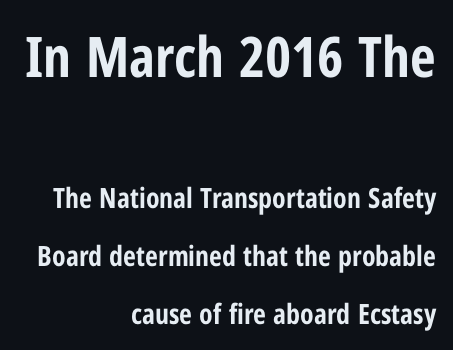
The image shows 56 px bold, condensed sans-serif type, upright; set right-aligned, loose line spacing (2.07x), normal letter spacing, not underlined; the first (top) block is 2.0x larger; low stroke contrast and a medium x-height.
